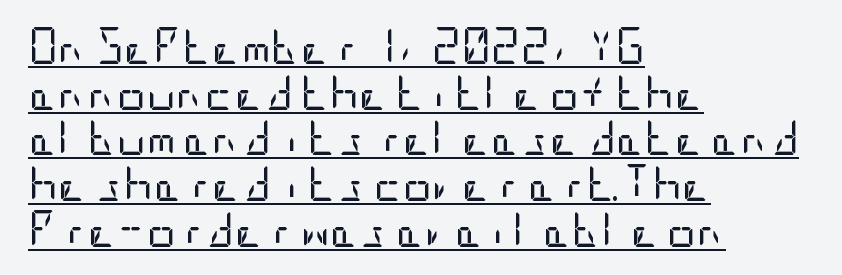
Q: Is the text bold? A: No.
Q: Is the text italic (slanted)? A: No, it is upright.
Q: Is the typeface a serif or a sans-serif typeface? A: Sans-serif.
Q: Is the text underlined? A: Yes.
Q: How is the paragraph aligned? A: Left-aligned.
Q: Is the spacing between letters normal or unusually wide? A: Normal.
Q: Is the spacing between lines tight, normal or loose? A: Normal.
Q: Width (condensed, normal, or wide)? A: Condensed.
Q: Stroke contrast? A: Low.
Q: x-height? A: Large.
